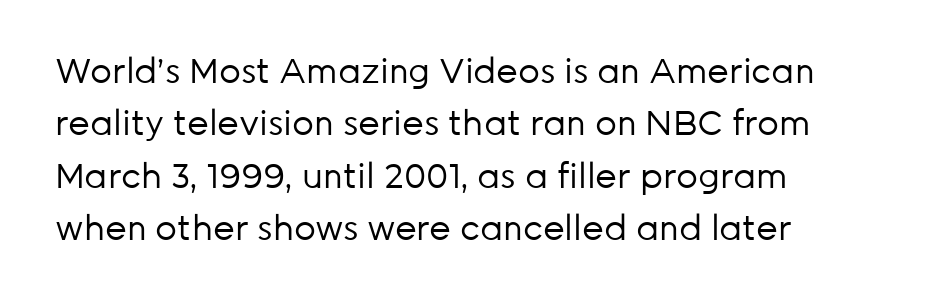
{"serif": "no", "italic": "no", "bold": "no", "weight": "regular", "width": "normal", "stroke_contrast": "low", "x_height": "medium", "monospaced": "no", "underline": "no", "align": "left", "line_spacing": "normal", "line_spacing_ratio": 1.54, "letter_spacing": "normal", "letter_spacing_em": 0.0, "glyph_px": 34}
